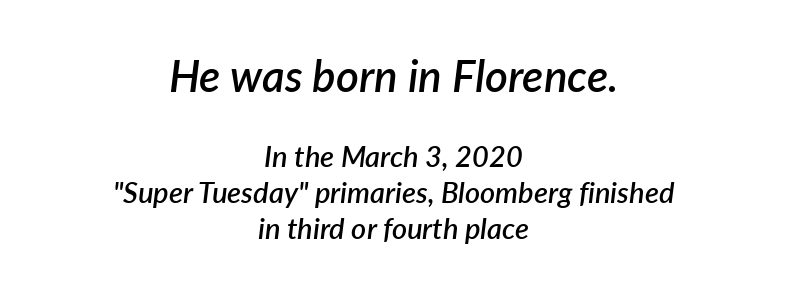
{"italic": "yes", "lean": "right", "slant_degrees": 7, "bold": "semi", "weight": "semibold", "width": "normal", "stroke_contrast": "low", "x_height": "medium", "monospaced": "no", "underline": "no", "align": "center", "line_spacing_ratio": 1.24, "letter_spacing": "normal", "letter_spacing_em": 0.0, "larger_block": "first", "size_ratio": 1.52, "glyph_px": 44}
